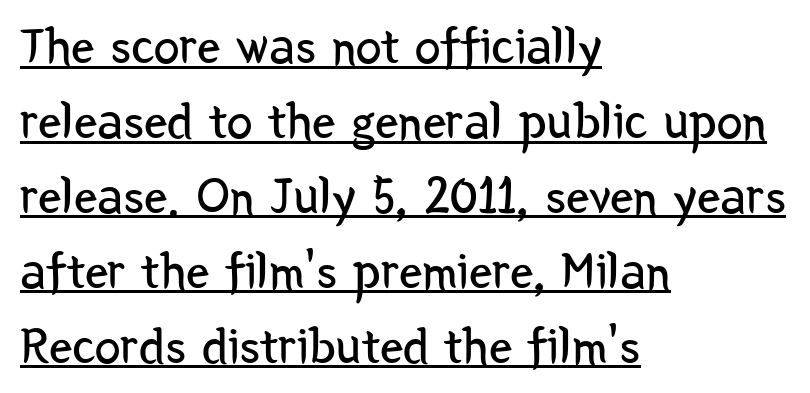
You can see a thin bar hugging the bottom of the glyphs. Layout note: lines flush left. Interline gaps are of average width in this sample. Upright lettering throughout. Think of a printed novel: that variable character pitch is what you see here. Characters follow at the spacing the type designer built in.
